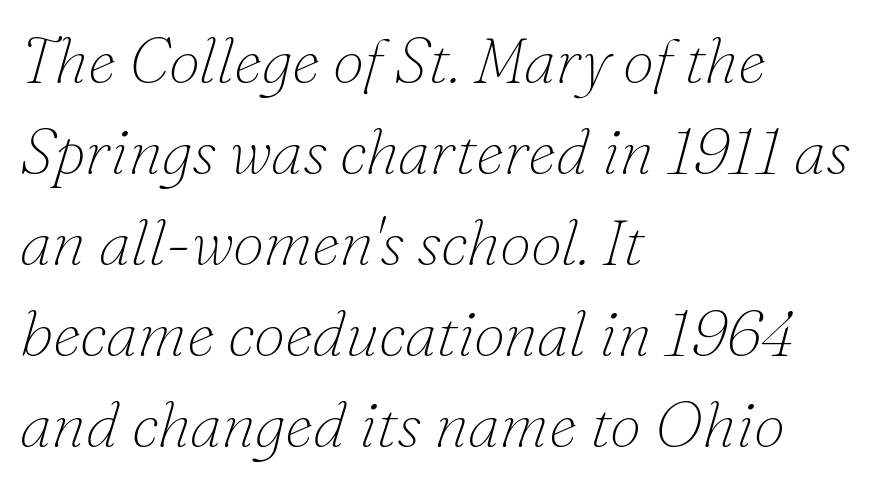
Q: Is the text bold? A: No.
Q: Is the text italic (slanted)? A: Yes, it leans right by about 16 degrees.
Q: Is the typeface a serif or a sans-serif typeface? A: Serif.
Q: Is the text underlined? A: No.
Q: How is the paragraph aligned? A: Left-aligned.
Q: Is the spacing between letters normal or unusually wide? A: Normal.
Q: Is the spacing between lines tight, normal or loose? A: Normal.
Q: Width (condensed, normal, or wide)? A: Normal.
Q: Stroke contrast? A: Low.
Q: x-height? A: Small.
Q: Monospaced? A: No.
